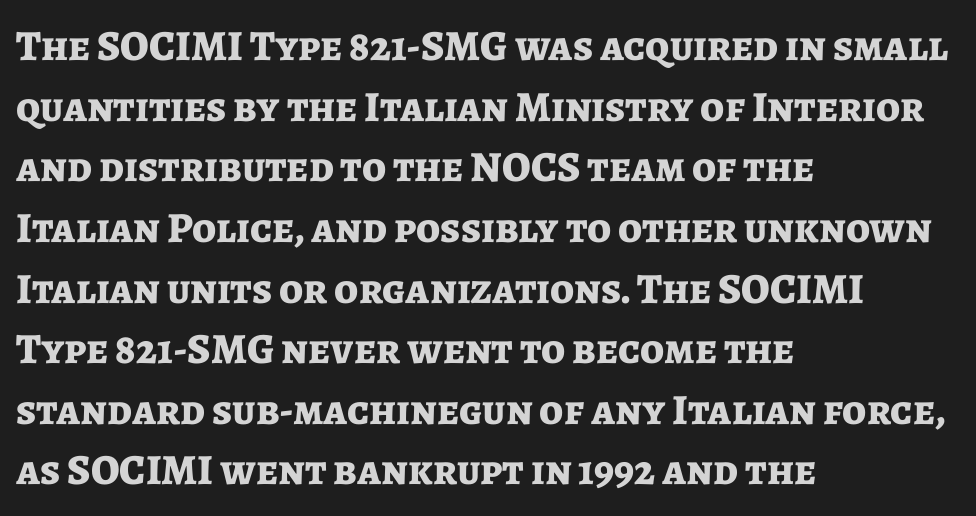
{"serif": "no", "italic": "no", "bold": "yes", "weight": "bold", "width": "normal", "stroke_contrast": "low", "x_height": "medium", "monospaced": "no", "underline": "no", "align": "left", "line_spacing": "normal", "line_spacing_ratio": 1.41, "letter_spacing": "normal", "letter_spacing_em": 0.0, "glyph_px": 43}
